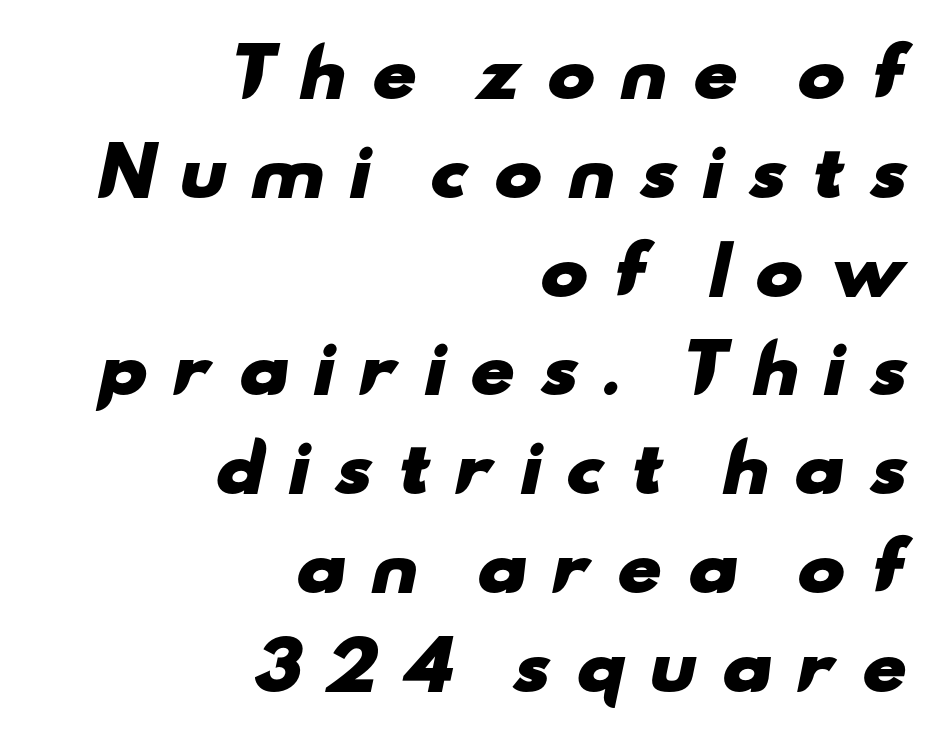
{"serif": "no", "bold": "yes", "weight": "heavy", "width": "wide", "stroke_contrast": "low", "x_height": "small", "monospaced": "no", "underline": "no", "align": "right", "line_spacing": "normal", "line_spacing_ratio": 1.52, "letter_spacing": "wide", "letter_spacing_em": 0.35, "glyph_px": 65}
